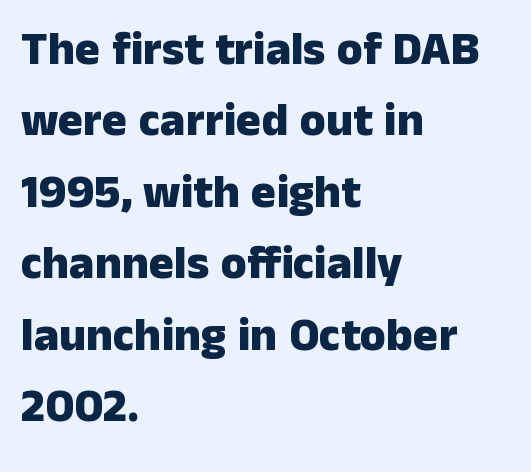
Q: Is the text bold? A: Yes.
Q: Is the text italic (slanted)? A: No, it is upright.
Q: Is the typeface a serif or a sans-serif typeface? A: Sans-serif.
Q: Is the text underlined? A: No.
Q: How is the paragraph aligned? A: Left-aligned.
Q: Is the spacing between letters normal or unusually wide? A: Normal.
Q: Is the spacing between lines tight, normal or loose? A: Normal.
Q: Width (condensed, normal, or wide)? A: Normal.
Q: Stroke contrast? A: Low.
Q: x-height? A: Medium.
Q: Monospaced? A: No.
